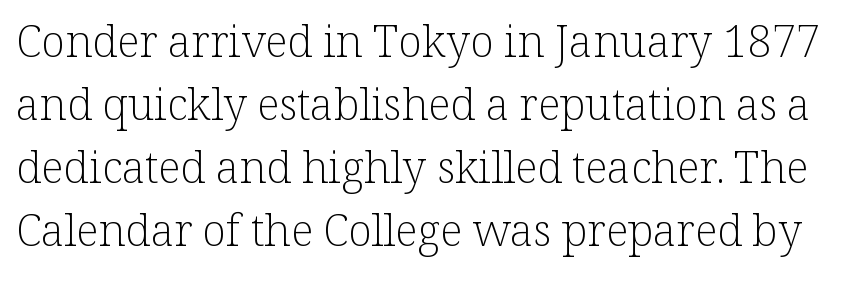
{"serif": "yes", "italic": "no", "bold": "no", "weight": "light", "width": "normal", "stroke_contrast": "low", "x_height": "medium", "monospaced": "no", "underline": "no", "line_spacing": "normal", "line_spacing_ratio": 1.43, "letter_spacing": "normal", "letter_spacing_em": 0.0, "glyph_px": 44}
